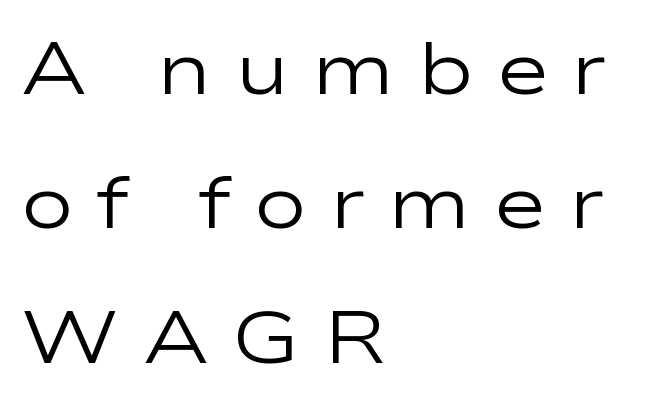
{"serif": "no", "italic": "no", "bold": "no", "weight": "regular", "width": "wide", "stroke_contrast": "low", "x_height": "medium", "monospaced": "no", "underline": "no", "align": "left", "line_spacing_ratio": 1.84, "letter_spacing": "wide", "letter_spacing_em": 0.3, "glyph_px": 73}
